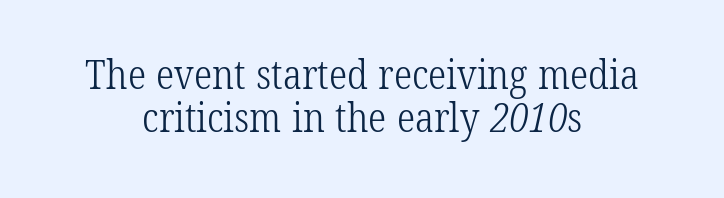
Type without underlining. Tightly led — the rows are bunched. The designer went with a serif here, giving each stem small feet. You could not count columns in this text — the font is proportionally spaced.
